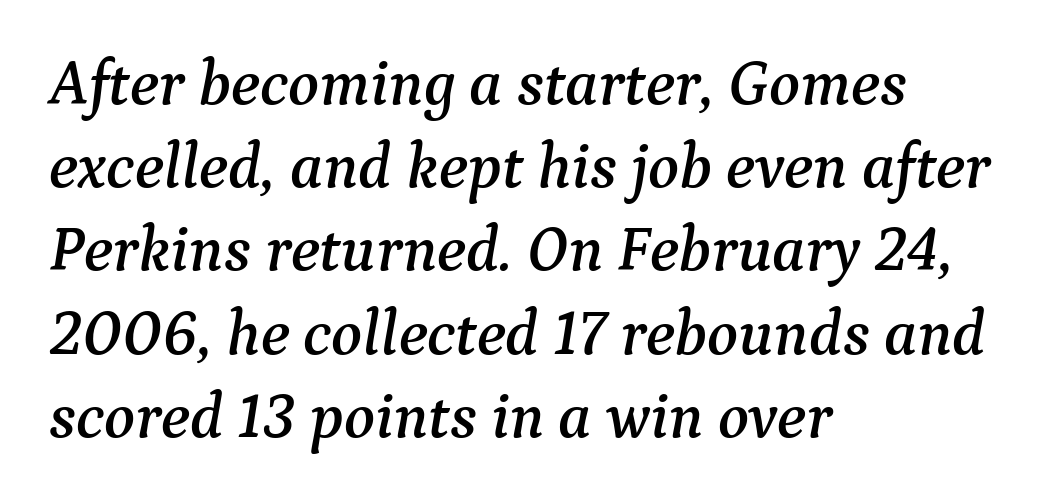
Q: Is the text italic (slanted)? A: Yes, it leans right by about 9 degrees.
Q: Is the typeface a serif or a sans-serif typeface? A: Serif.
Q: Is the text underlined? A: No.
Q: How is the paragraph aligned? A: Left-aligned.
Q: Is the spacing between letters normal or unusually wide? A: Normal.
Q: Is the spacing between lines tight, normal or loose? A: Normal.
Q: Width (condensed, normal, or wide)? A: Normal.
Q: Stroke contrast? A: Medium.
Q: x-height? A: Medium.
Q: Monospaced? A: No.
